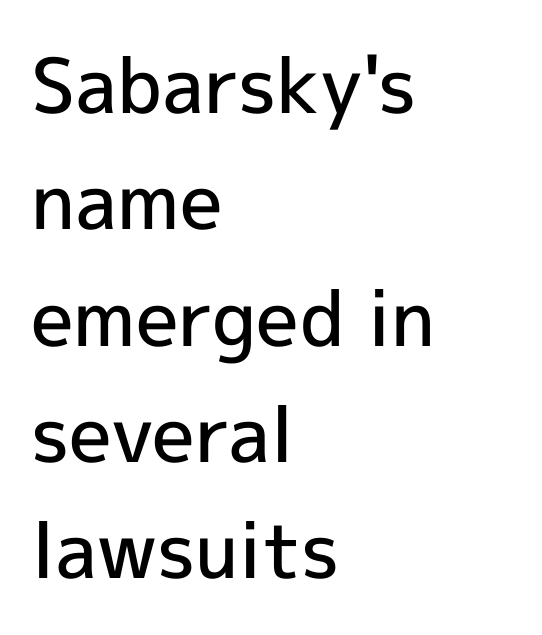
The compositor pushed each line to the left boundary. The face used here is rendered with its standard letterfit. Heft: intermediate — a semibold. The lines sit at an ordinary, default distance from one another. This sample has the flowing, uneven cadence of proportional lettering. No italicization has been applied; the sample stays upright.
